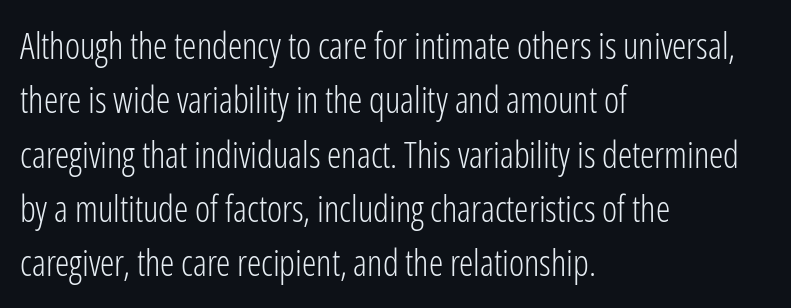
This sample is left-justified, so line endings fall wherever the words run out. Each letter keeps its own natural width here, so spacing adapts to shape. Successive baselines arrive at the customary interval. Counters stay open thanks to moderate or lighter strokes.
